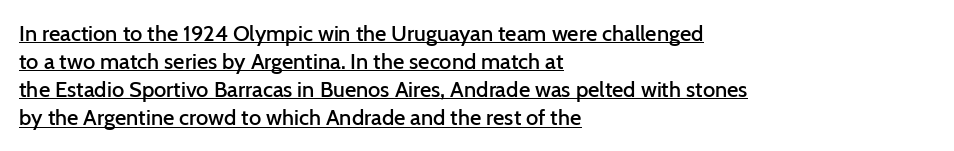
Q: Is the text bold? A: Semi-bold.
Q: Is the text italic (slanted)? A: No, it is upright.
Q: Is the text underlined? A: Yes.
Q: How is the paragraph aligned? A: Left-aligned.
Q: Is the spacing between letters normal or unusually wide? A: Normal.
Q: Is the spacing between lines tight, normal or loose? A: Normal.
